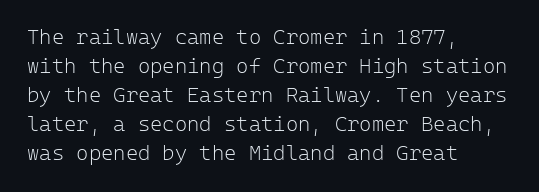
The image shows 21 px text type, upright; set left-aligned, normal line spacing (1.38x), normal letter spacing, not underlined.
